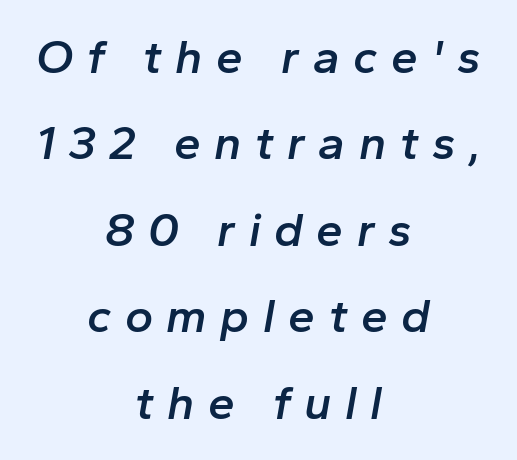
Q: Is the text bold? A: Semi-bold.
Q: Is the text italic (slanted)? A: Yes, it leans right by about 10 degrees.
Q: Is the text underlined? A: No.
Q: How is the paragraph aligned? A: Centered.
Q: Is the spacing between letters normal or unusually wide? A: Unusually wide.
Q: Width (condensed, normal, or wide)? A: Normal.
Q: Stroke contrast? A: Low.
Q: x-height? A: Medium.
Q: Monospaced? A: No.
